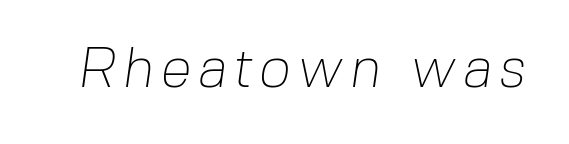
{"serif": "no", "bold": "no", "weight": "thin", "width": "normal", "stroke_contrast": "low", "x_height": "medium", "monospaced": "no", "underline": "no", "glyph_px": 56}
